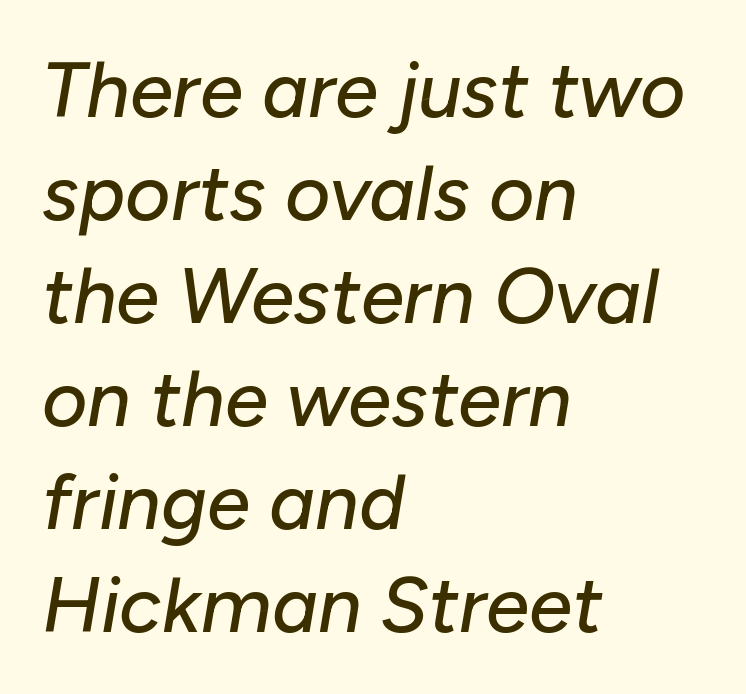
Each new line begins a customary step beneath the previous one. Tracking here is standard; glyphs follow each other at the usual distance. The text carries the slant typical of an italic or oblique font. These lines are rendered in a variable-pitch font.
